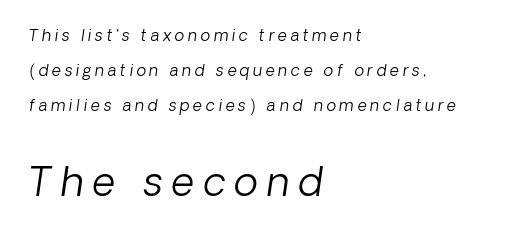
The image shows 40 px light type, italic (leaning right); set left-aligned, loose line spacing (2.19x), unusually wide letter spacing (+0.23 em), not underlined; the second (bottom) block is 2.5x larger; low stroke contrast and a medium x-height.
